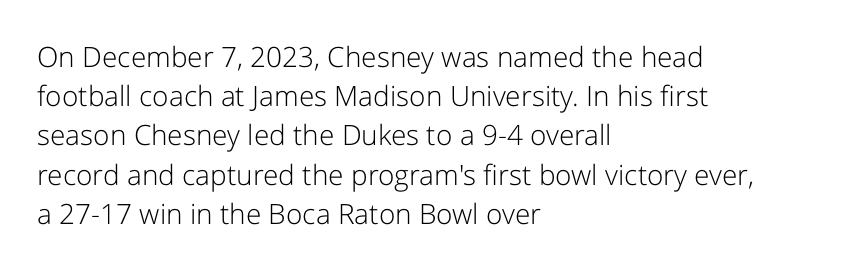
The characters display no serif detailing; their extremities are plain. Quick note: underline off. No italicization has been applied; the sample stays upright. The block of text has a typical density, with ordinary space between rows. The characters are drawn with everyday or finer stroke widths. Nobody touched the tracking dial on this one.
